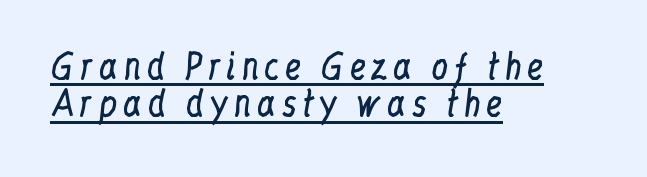
{"serif": "yes", "bold": "no", "weight": "regular", "width": "condensed", "stroke_contrast": "low", "x_height": "medium", "monospaced": "no", "underline": "yes", "align": "left", "line_spacing": "tight", "line_spacing_ratio": 1.09, "glyph_px": 34}
